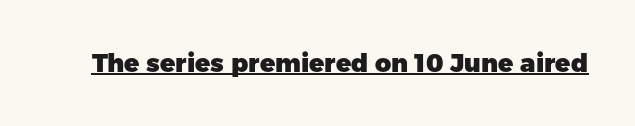
{"italic": "no", "bold": "yes", "underline": "yes", "letter_spacing": "normal", "letter_spacing_em": 0.0, "glyph_px": 25}
